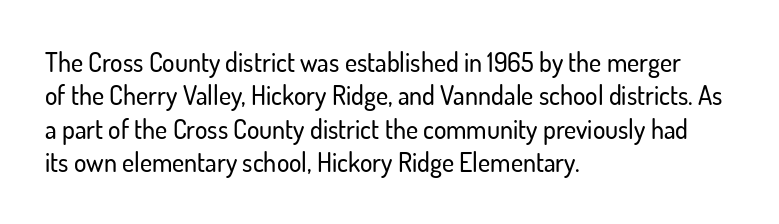
Beneath every word, the page is bare. Evenly set lines give the paragraph a standard silhouette. The compositor pushed each line to the left boundary. Spacing between characters is what you'd get straight out of the box. When letters stand straight like this, we call the style roman or upright.
